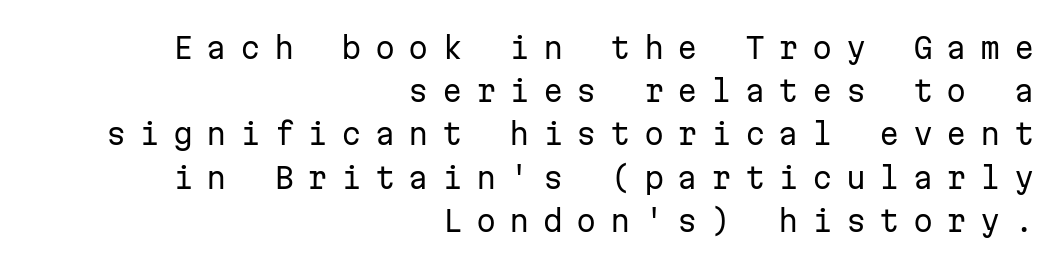
The image shows 29 px regular-weight sans-serif type, upright, monospaced; set right-aligned, normal line spacing (1.49x), unusually wide letter spacing (+0.46 em), not underlined; low stroke contrast and a medium x-height.
